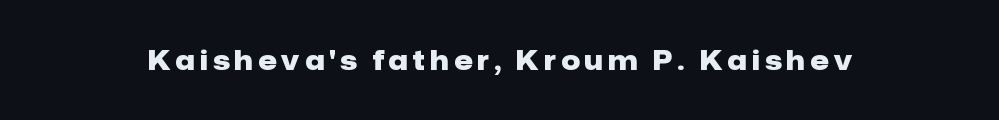
The image shows 26 px bold type, upright; set unusually wide letter spacing (+0.2 em), not underlined.
